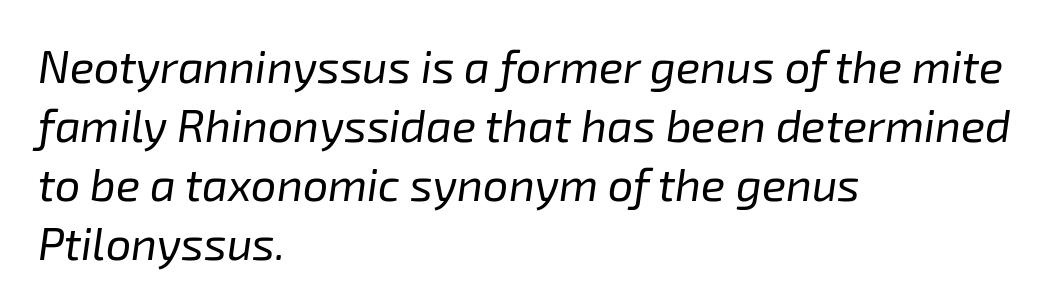
{"italic": "yes", "lean": "right", "slant_degrees": 8, "bold": "no", "weight": "regular", "width": "normal", "stroke_contrast": "low", "x_height": "medium", "monospaced": "no", "underline": "no", "align": "left", "line_spacing": "normal", "line_spacing_ratio": 1.31, "letter_spacing": "normal", "letter_spacing_em": 0.0, "glyph_px": 45}
